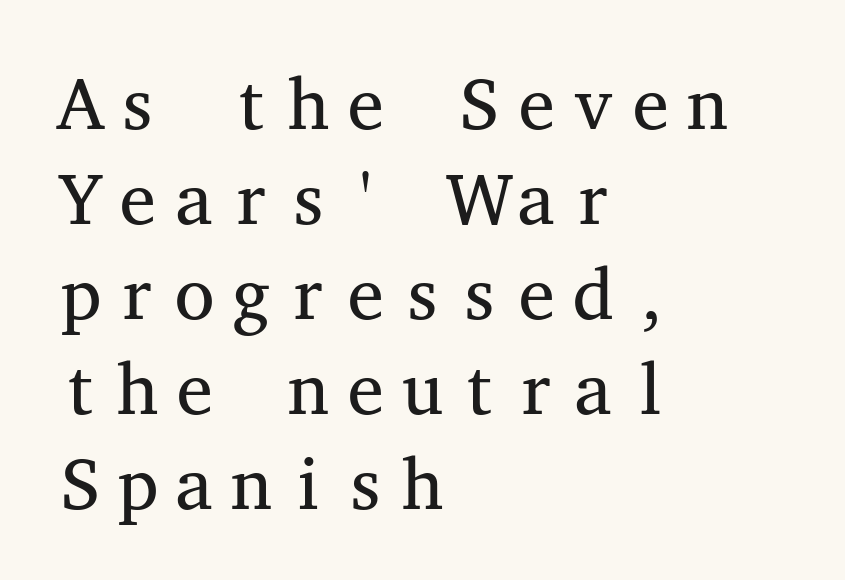
The image shows 73 px regular-weight, wide serif type, upright, monospaced; set left-aligned, normal line spacing (1.3x), normal letter spacing, not underlined; medium stroke contrast and a medium x-height.
